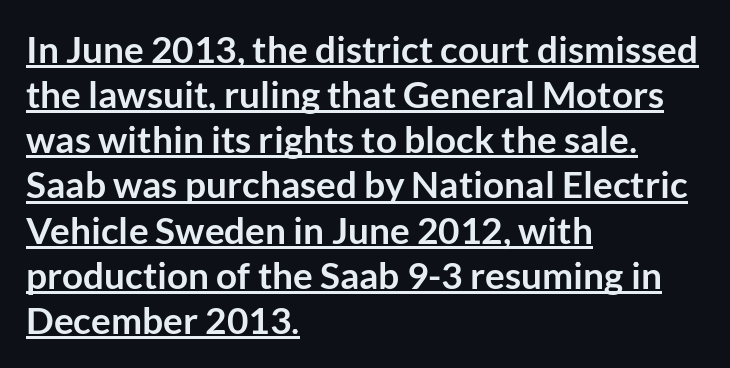
Q: Is the text bold? A: Yes.
Q: Is the text italic (slanted)? A: No, it is upright.
Q: Is the typeface a serif or a sans-serif typeface? A: Sans-serif.
Q: Is the text underlined? A: Yes.
Q: How is the paragraph aligned? A: Left-aligned.
Q: Is the spacing between letters normal or unusually wide? A: Normal.
Q: Width (condensed, normal, or wide)? A: Normal.
Q: Stroke contrast? A: Low.
Q: x-height? A: Medium.
Q: Monospaced? A: No.
